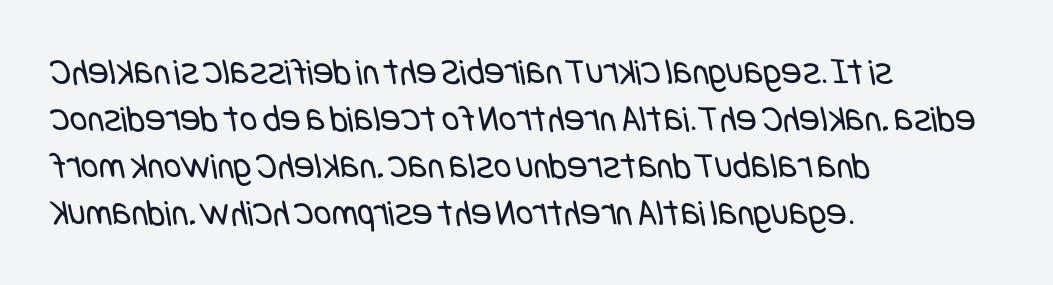
{"serif": "no", "bold": "no", "weight": "regular", "width": "condensed", "stroke_contrast": "low", "x_height": "large", "underline": "no", "align": "left", "line_spacing_ratio": 1.24, "letter_spacing": "normal", "letter_spacing_em": 0.0, "glyph_px": 38}
